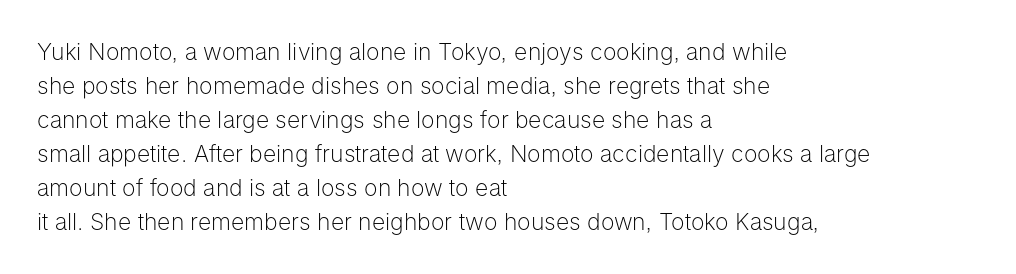
The type sits square on the baseline with zero lean. Stem width sits at or under what a default text font uses. Horizontally, the lines are justified to the leading edge only. This sample keeps an unexceptional amount of space between lines. The space beneath each line is pristine and unruled. There is no visible air inserted between adjacent glyphs.
